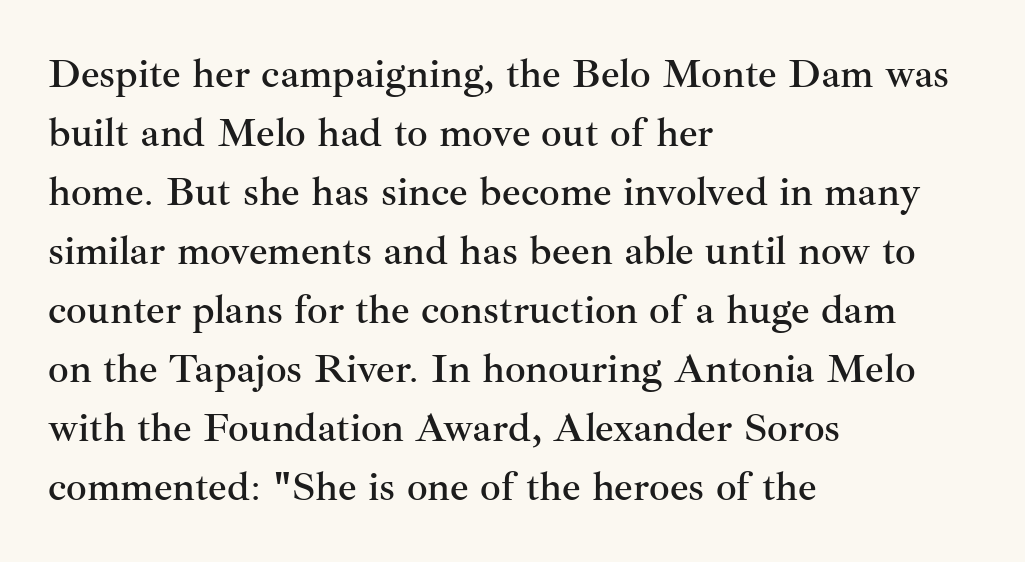
{"serif": "yes", "italic": "no", "width": "normal", "stroke_contrast": "medium", "x_height": "small", "monospaced": "no", "underline": "no", "align": "left", "line_spacing": "normal", "line_spacing_ratio": 1.44, "letter_spacing": "normal", "letter_spacing_em": 0.0, "glyph_px": 41}
